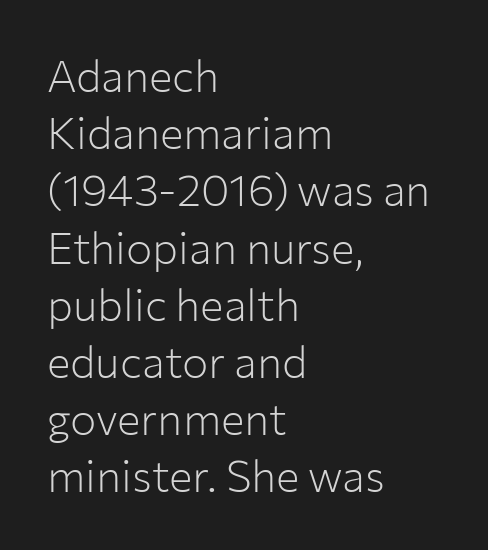
The image shows 44 px light sans-serif type, upright; set left-aligned, normal line spacing (1.3x), normal letter spacing, not underlined; low stroke contrast and a medium x-height.
